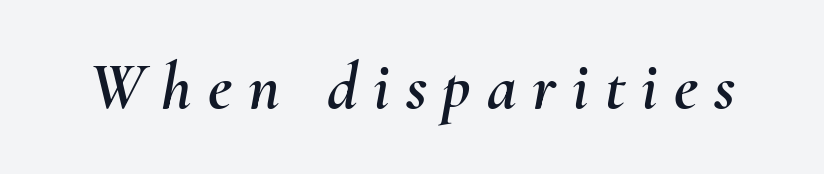
A typesetter would mark this as italic. Caption: expanded tracking, letters set apart. Varying glyph widths throughout — classic text-font behaviour. No word sits above an underline.
